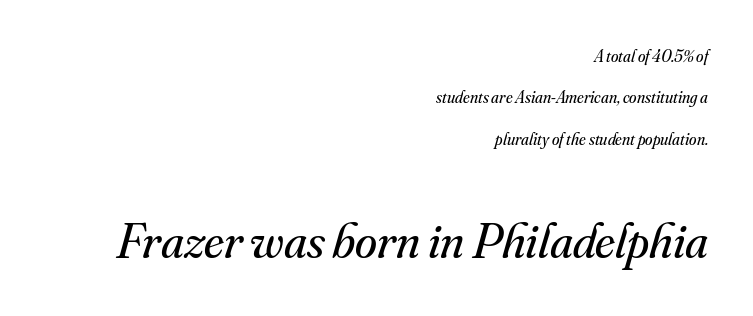
Q: Is the text bold? A: No.
Q: Is the text italic (slanted)? A: Yes, it leans right by about 16 degrees.
Q: Is the typeface a serif or a sans-serif typeface? A: Serif.
Q: Is the text underlined? A: No.
Q: How is the paragraph aligned? A: Right-aligned.
Q: Is the spacing between letters normal or unusually wide? A: Normal.
Q: Is the spacing between lines tight, normal or loose? A: Loose.
Q: Which block of text is set in a larger size, the first (top) or the second (bottom)? A: The second (bottom) one.
Q: Width (condensed, normal, or wide)? A: Normal.
Q: Stroke contrast? A: Medium.
Q: x-height? A: Small.
Q: Monospaced? A: No.
